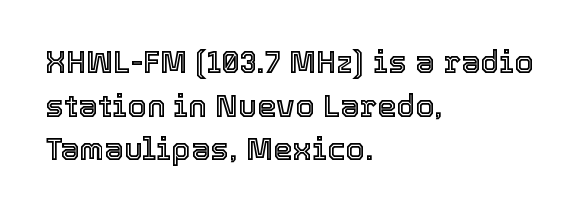
The image shows 31 px text type, upright; set left-aligned, normal line spacing (1.41x), normal letter spacing, not underlined; a medium x-height.
